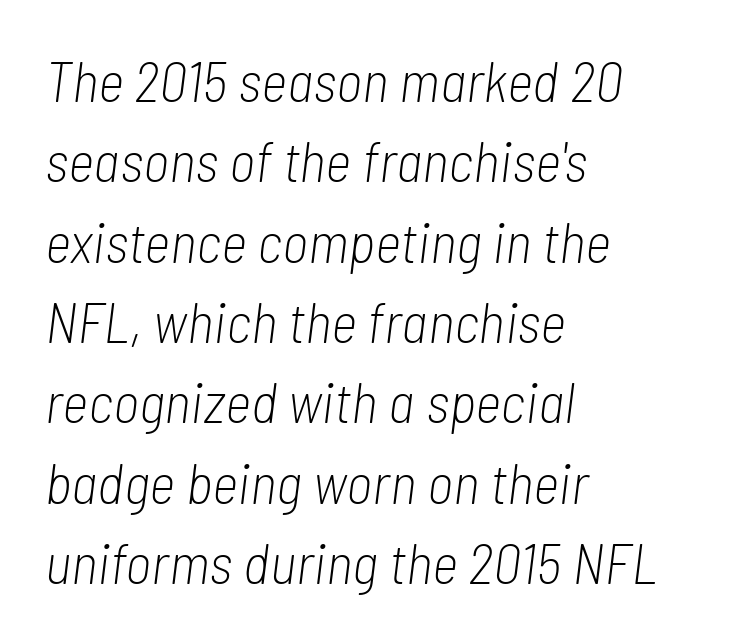
{"italic": "yes", "lean": "right", "slant_degrees": 7, "bold": "no", "weight": "light", "width": "condensed", "stroke_contrast": "low", "x_height": "medium", "monospaced": "no", "underline": "no", "align": "left", "line_spacing": "normal", "line_spacing_ratio": 1.41, "letter_spacing": "normal", "letter_spacing_em": 0.0, "glyph_px": 57}
